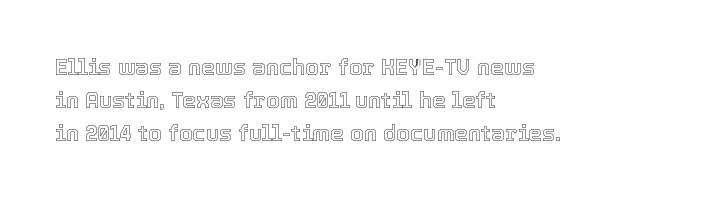
{"italic": "no", "underline": "no", "align": "left", "line_spacing": "normal", "line_spacing_ratio": 1.49, "letter_spacing": "normal", "letter_spacing_em": 0.0, "glyph_px": 22}
